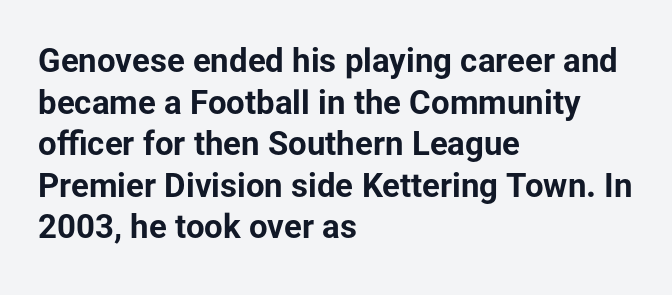
The image shows 33 px bold sans-serif type, upright; set left-aligned, normal line spacing (1.26x), normal letter spacing, not underlined; low stroke contrast and a medium x-height.
